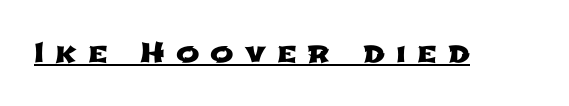
Looks like regular typesetting: each glyph gets only the width it needs. The lettering is marked with a stroke running underneath it. The line texture is sparse and dotted thanks to wide tracking. Letterform terminals end flat and unadorned throughout the passage.
